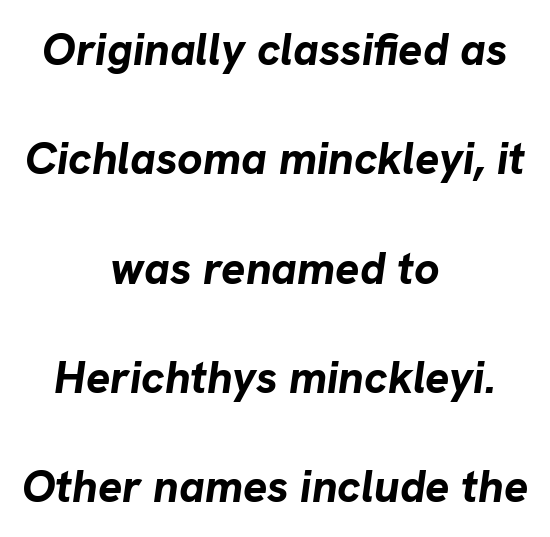
The foot of each line stays bare and open. Students, this is bold: see how much ink each stroke carries. The setting favours the middle, as headings and verse often do. There's an unmistakable incline to the writing here. Is this a fixed-width face? No — the glyphs have proportional, varying widths.
